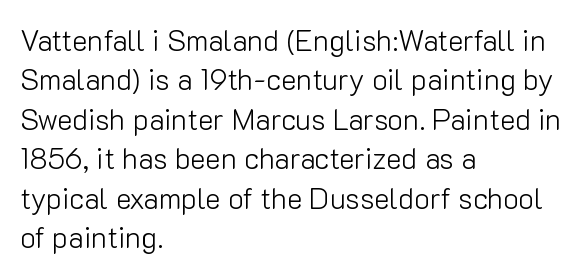
The string is rendered with underlining switched off. Summary of vertical rhythm: regular, with standard interline spacing. Typographically, this falls in the sans-serif category. Typeset ragged right — the left edge is the straight one.
